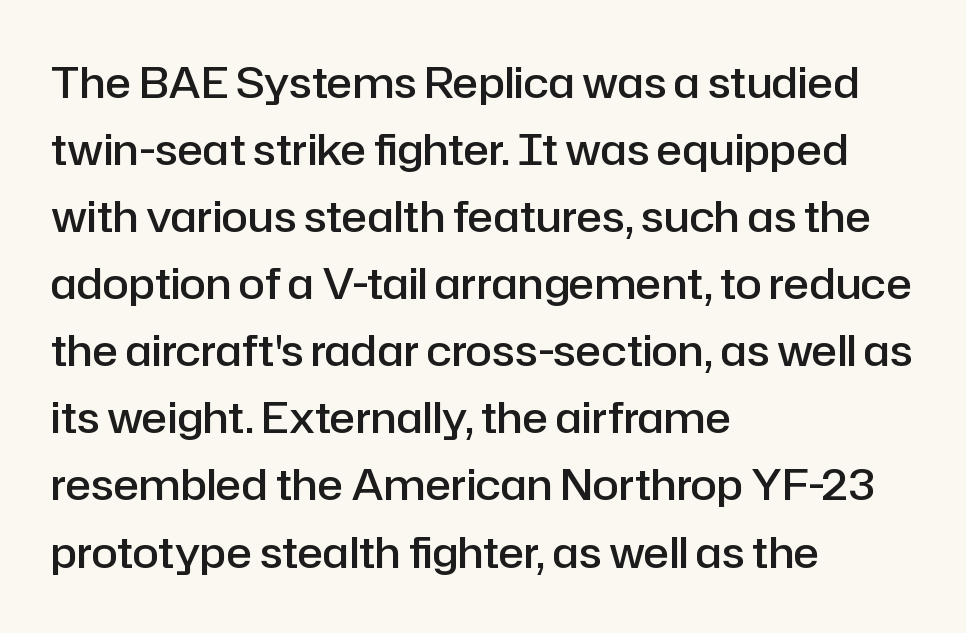
{"serif": "no", "italic": "no", "bold": "semi", "weight": "semibold", "width": "normal", "stroke_contrast": "low", "x_height": "medium", "monospaced": "no", "underline": "no", "align": "left", "line_spacing": "normal", "line_spacing_ratio": 1.56, "letter_spacing": "normal", "letter_spacing_em": 0.0, "glyph_px": 43}
